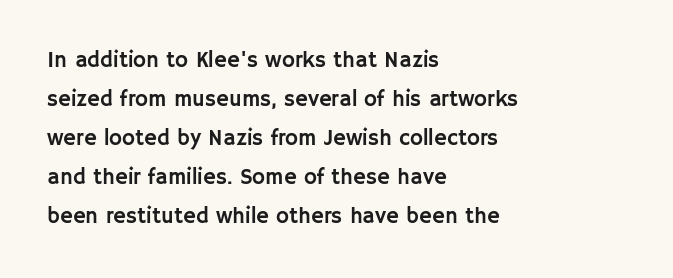
Inter-character spacing is left at the font's built-in metrics. Only glyphs here, with clear space below each row. The paragraph has a hard left edge and a soft right edge. A roman cut, with each character standing at attention.
